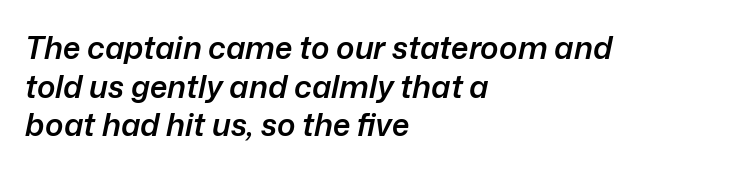
The image shows 31 px semibold type, italic (leaning right); set left-aligned, normal line spacing (1.25x), normal letter spacing, not underlined; low stroke contrast and a medium x-height.
